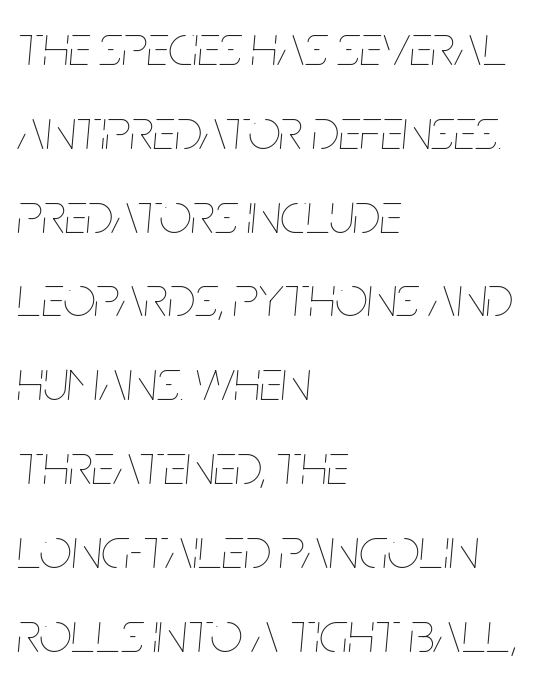
Q: Is the text bold? A: No.
Q: Is the text italic (slanted)? A: Yes, it leans right by about 5 degrees.
Q: Is the text underlined? A: No.
Q: How is the paragraph aligned? A: Left-aligned.
Q: Is the spacing between letters normal or unusually wide? A: Normal.
Q: Is the spacing between lines tight, normal or loose? A: Normal.
Q: Width (condensed, normal, or wide)? A: Condensed.
Q: Stroke contrast? A: Low.
Q: x-height? A: Large.
Q: Monospaced? A: No.
